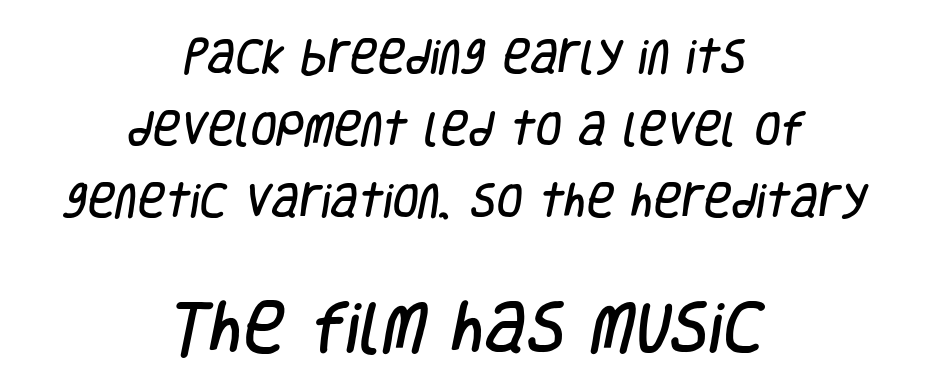
The image shows 57 px condensed sans-serif type; set centered, line spacing 1.89x, normal letter spacing, not underlined; the second (bottom) block is 1.5x larger; low stroke contrast and a large x-height.
